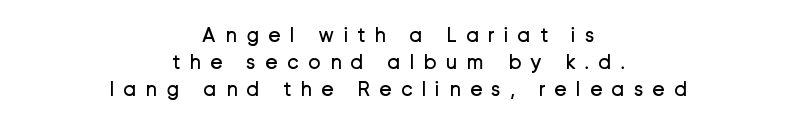
Q: Is the text bold? A: No.
Q: Is the text italic (slanted)? A: No, it is upright.
Q: Is the text underlined? A: No.
Q: How is the paragraph aligned? A: Centered.
Q: Is the spacing between letters normal or unusually wide? A: Unusually wide.
Q: Is the spacing between lines tight, normal or loose? A: Normal.
